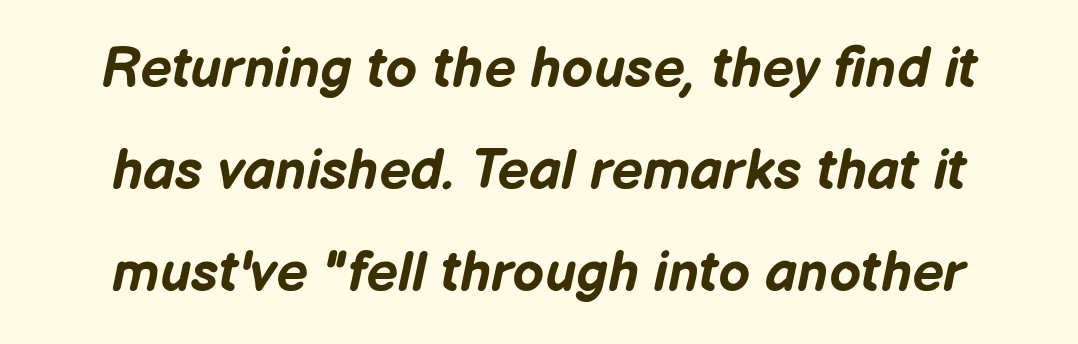
The words here are not underlined. Compared with an ordinary text face, these strokes are far heavier — a full bold. The passage shown leans; its letterforms are oblique. The passage shown is typed in a proportional face where columns would drift. Observe the ordinary spacing: letters are neighbours, not strangers. The lines are quadded center.
